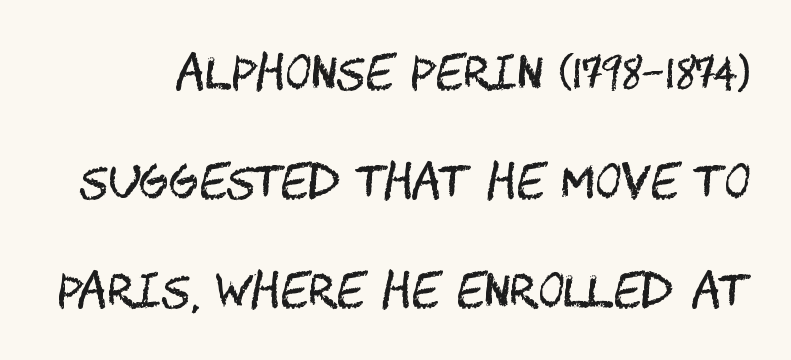
{"serif": "no", "italic": "no", "bold": "no", "weight": "regular", "width": "condensed", "stroke_contrast": "medium", "x_height": "large", "underline": "no", "line_spacing": "loose", "line_spacing_ratio": 2.42, "letter_spacing": "normal", "letter_spacing_em": 0.0, "glyph_px": 45}
